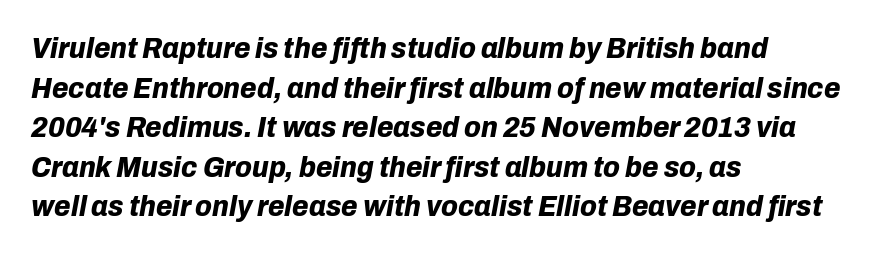
{"italic": "yes", "lean": "right", "slant_degrees": 10, "bold": "yes", "weight": "bold", "width": "normal", "stroke_contrast": "low", "x_height": "medium", "monospaced": "no", "underline": "no", "align": "left", "line_spacing": "normal", "line_spacing_ratio": 1.32, "letter_spacing": "normal", "letter_spacing_em": 0.0, "glyph_px": 30}
